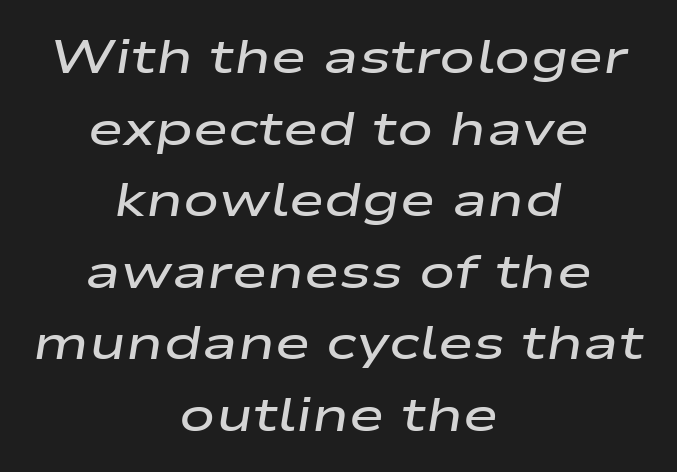
{"italic": "yes", "lean": "right", "slant_degrees": 9, "bold": "semi", "weight": "semibold", "width": "wide", "stroke_contrast": "low", "x_height": "medium", "monospaced": "no", "underline": "no", "align": "center", "line_spacing": "normal", "line_spacing_ratio": 1.49, "letter_spacing": "normal", "letter_spacing_em": 0.0, "glyph_px": 48}
